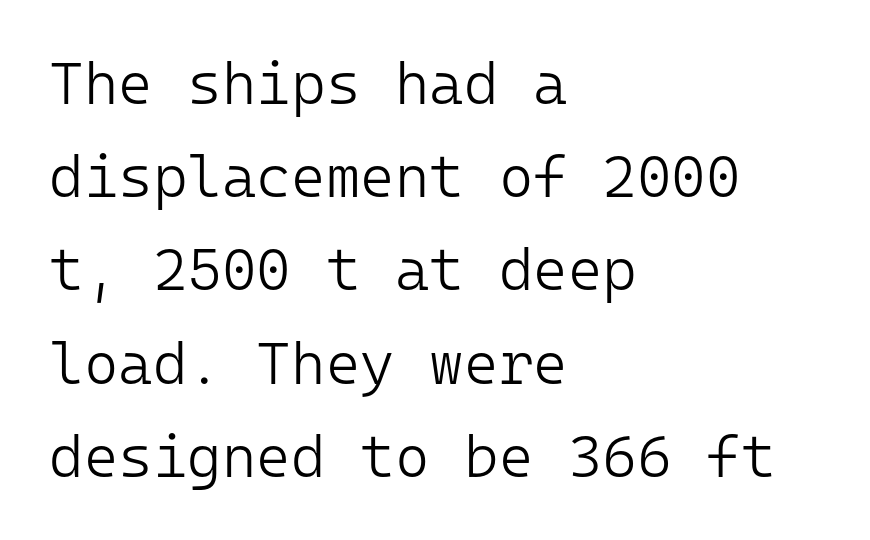
The image shows 59 px light sans-serif type, upright, monospaced; set left-aligned, normal line spacing (1.58x), normal letter spacing, not underlined; low stroke contrast and a medium x-height.
